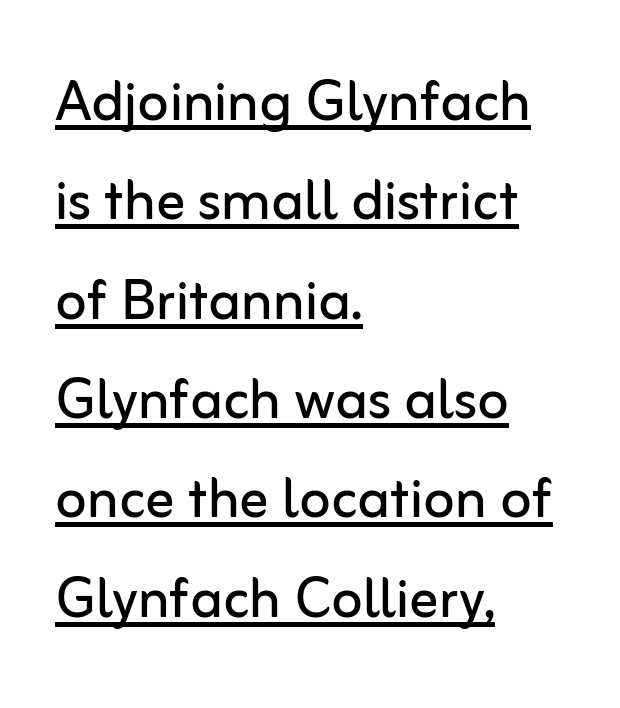
The image shows 72 px regular-weight sans-serif type, upright; set left-aligned, normal line spacing (1.38x), normal letter spacing, underlined; low stroke contrast and a medium x-height.
